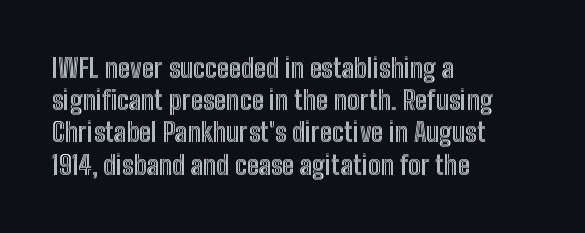
{"italic": "no", "underline": "no", "align": "left", "line_spacing_ratio": 1.24, "letter_spacing": "normal", "letter_spacing_em": 0.0, "glyph_px": 26}
